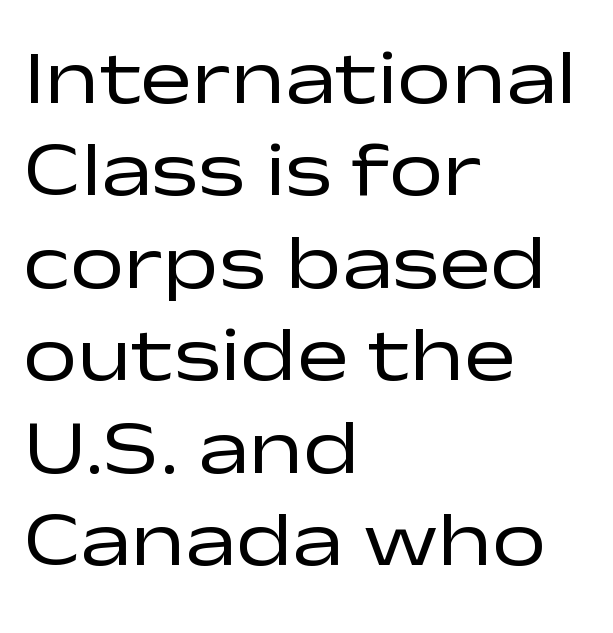
{"serif": "no", "italic": "no", "bold": "no", "weight": "regular", "width": "wide", "stroke_contrast": "low", "x_height": "medium", "monospaced": "no", "underline": "no", "align": "left", "line_spacing_ratio": 1.2, "letter_spacing": "normal", "letter_spacing_em": 0.0, "glyph_px": 77}
